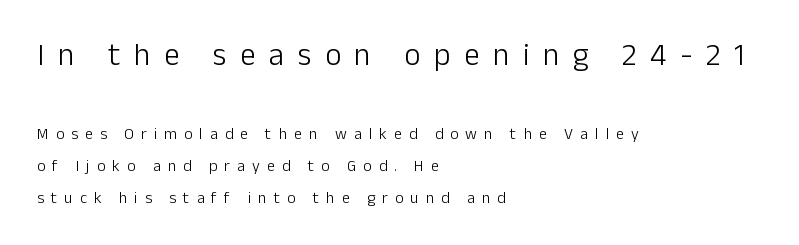
The image shows 31 px light sans-serif type, upright; set left-aligned, loose line spacing (2.01x), unusually wide letter spacing (+0.44 em), not underlined; the first (top) block is 1.94x larger; low stroke contrast and a medium x-height.
